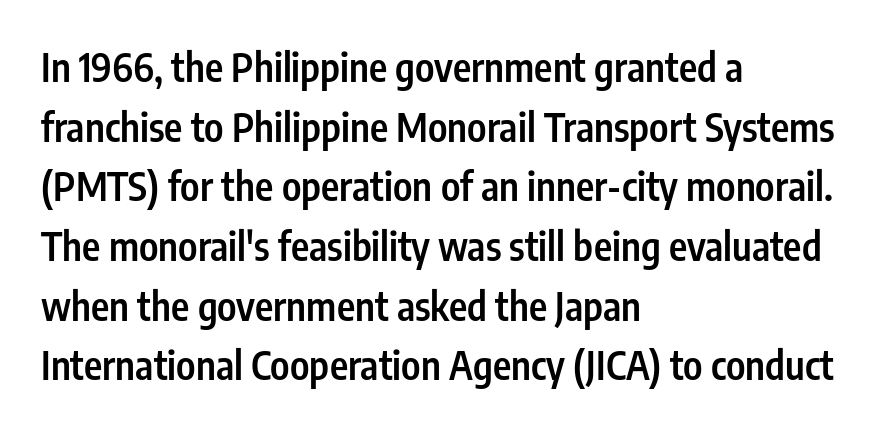
{"serif": "no", "italic": "no", "bold": "semi", "weight": "semibold", "width": "condensed", "stroke_contrast": "low", "x_height": "medium", "monospaced": "no", "underline": "no", "align": "left", "line_spacing": "normal", "line_spacing_ratio": 1.53, "letter_spacing": "normal", "letter_spacing_em": 0.0, "glyph_px": 39}
